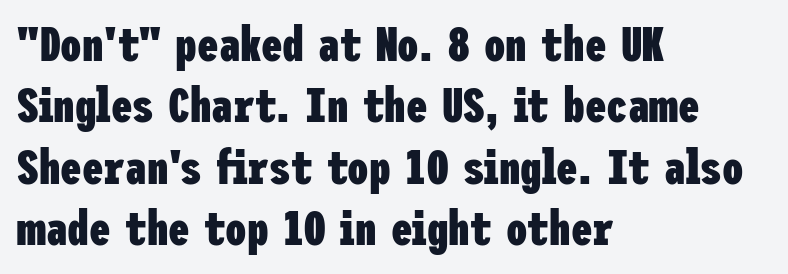
{"serif": "no", "italic": "no", "bold": "yes", "weight": "heavy", "width": "condensed", "stroke_contrast": "low", "x_height": "medium", "underline": "no", "align": "left", "line_spacing": "normal", "line_spacing_ratio": 1.28, "letter_spacing": "normal", "letter_spacing_em": 0.0, "glyph_px": 48}
